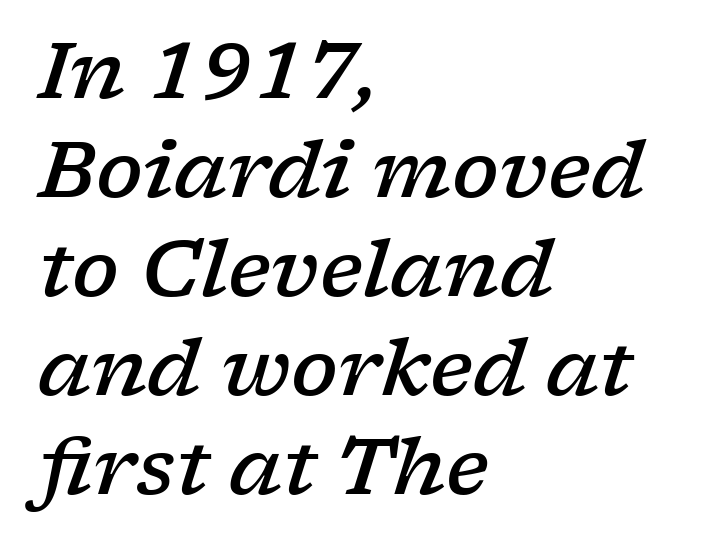
Q: Is the text bold? A: Semi-bold.
Q: Is the text italic (slanted)? A: Yes, it leans right by about 17 degrees.
Q: Is the typeface a serif or a sans-serif typeface? A: Serif.
Q: Is the text underlined? A: No.
Q: How is the paragraph aligned? A: Left-aligned.
Q: Is the spacing between letters normal or unusually wide? A: Normal.
Q: Is the spacing between lines tight, normal or loose? A: Normal.
Q: Width (condensed, normal, or wide)? A: Wide.
Q: Stroke contrast? A: Low.
Q: x-height? A: Medium.
Q: Monospaced? A: No.
